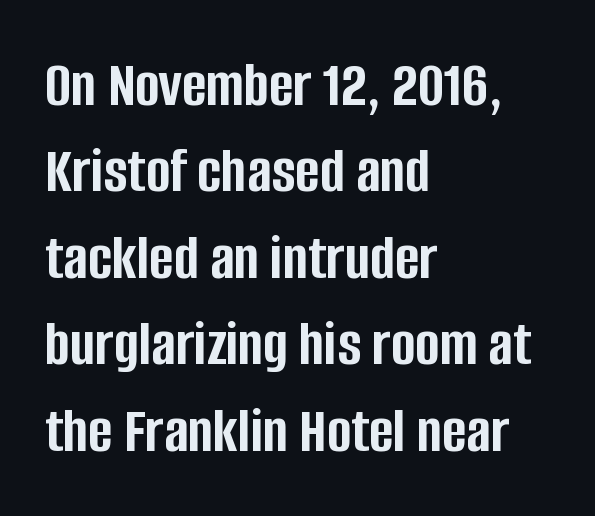
The image shows 66 px semibold, condensed sans-serif type, upright; set left-aligned, normal line spacing (1.31x), normal letter spacing, not underlined; low stroke contrast and a large x-height.
